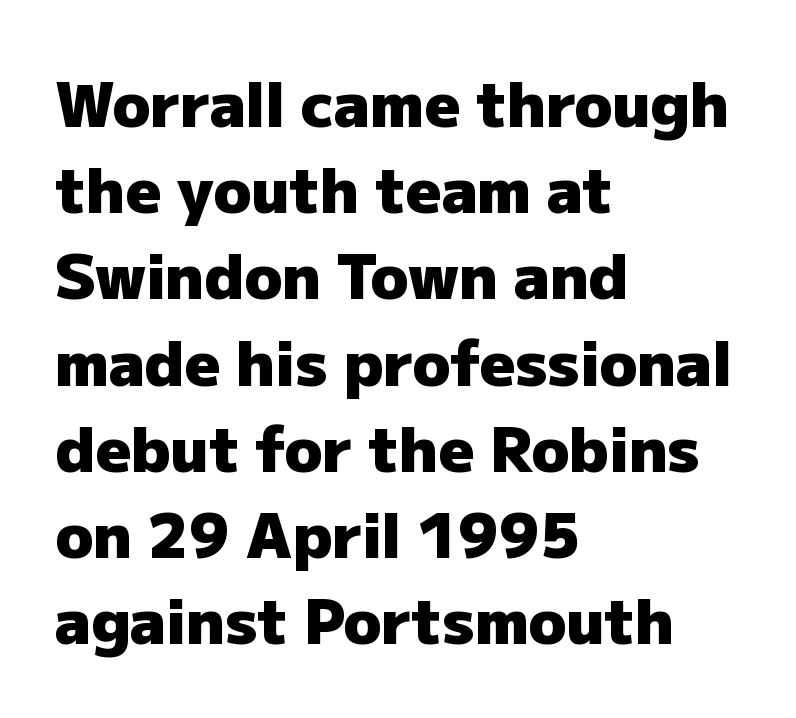
Evenly set lines give the paragraph a standard silhouette. The horizontal fit of the characters is conventional and even. Serifs: no, the terminals of the letterforms are clean. Proportional: the letters do not fall into vertical columns.
